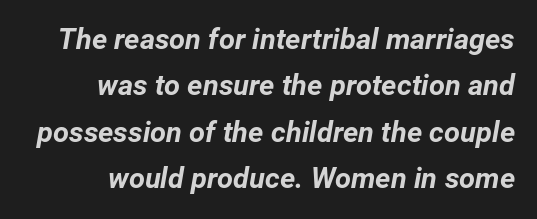
Q: Is the text bold? A: Yes.
Q: Is the text italic (slanted)? A: Yes, it leans right by about 12 degrees.
Q: Is the text underlined? A: No.
Q: How is the paragraph aligned? A: Right-aligned.
Q: Is the spacing between letters normal or unusually wide? A: Normal.
Q: Is the spacing between lines tight, normal or loose? A: Normal.
Q: Width (condensed, normal, or wide)? A: Normal.
Q: Stroke contrast? A: Low.
Q: x-height? A: Medium.
Q: Monospaced? A: No.
